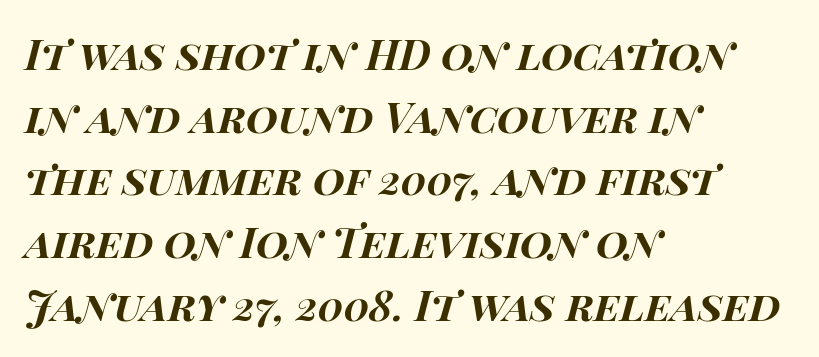
Between one letter and the next there's only the usual sliver of space. Regarding leading, the lines here are spaced in the standard way. The passage is arranged the way most books set body copy — flush left. Proportional: the letters do not fall into vertical columns. These lines were composed using italics. The glyphs have the mass of a bold cut.
